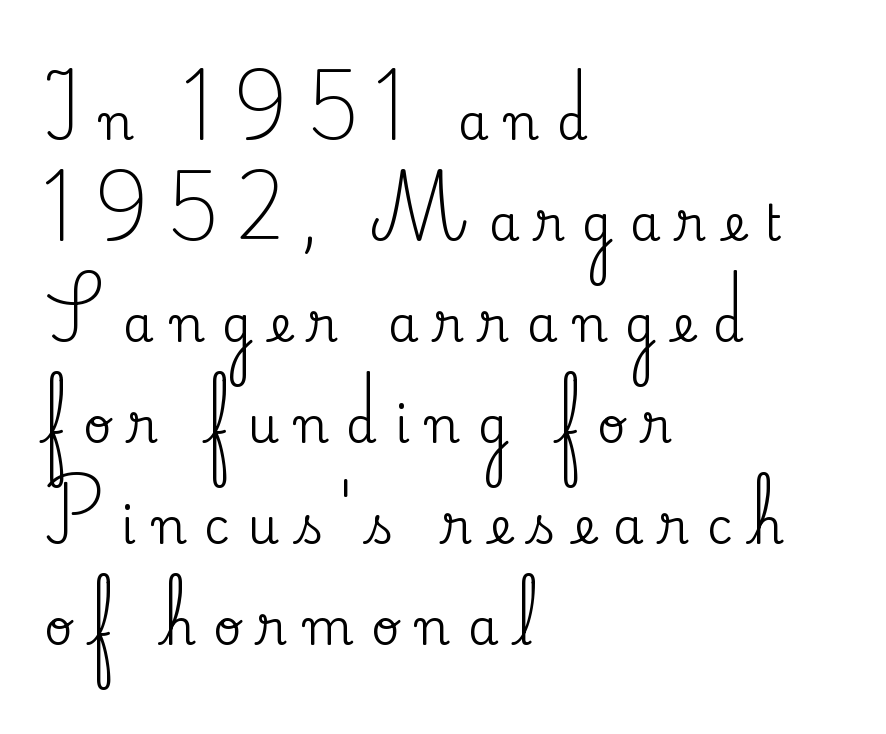
{"serif": "yes", "italic": "no", "width": "normal", "stroke_contrast": "medium", "x_height": "small", "monospaced": "no", "underline": "no", "align": "left", "line_spacing": "loose", "line_spacing_ratio": 2.06, "letter_spacing": "wide", "letter_spacing_em": 0.36, "glyph_px": 49}
